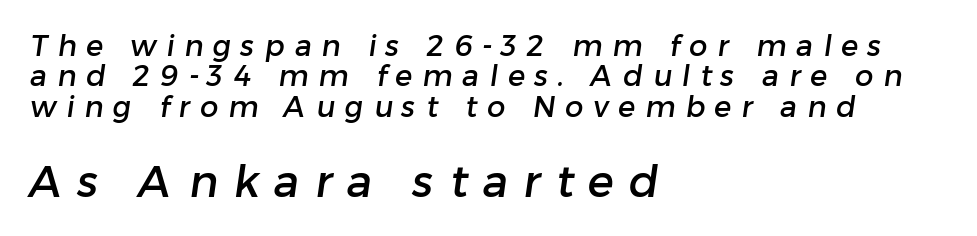
The image shows 44 px sans-serif type; set left-aligned, tight line spacing (1.05x), unusually wide letter spacing (+0.34 em), not underlined; the second (bottom) block is 1.52x larger; low stroke contrast and a medium x-height.
